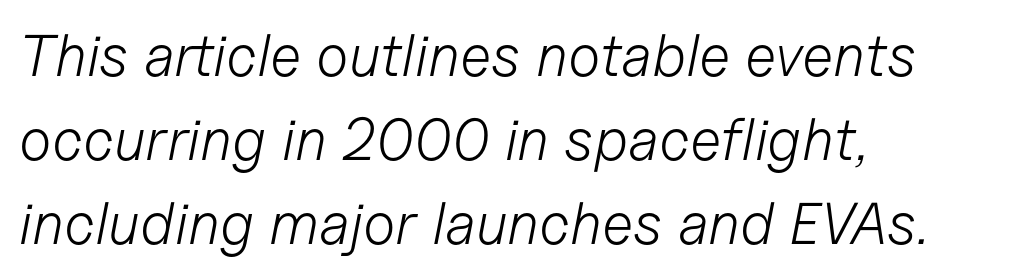
{"italic": "yes", "lean": "right", "slant_degrees": 11, "bold": "no", "weight": "light", "width": "normal", "stroke_contrast": "low", "x_height": "medium", "monospaced": "no", "underline": "no", "align": "left", "line_spacing": "normal", "line_spacing_ratio": 1.42, "letter_spacing": "normal", "letter_spacing_em": 0.0, "glyph_px": 59}
